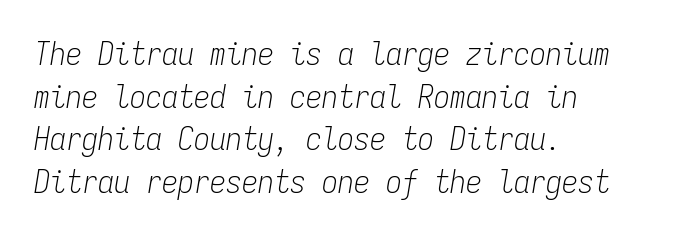
Q: Is the text bold? A: No.
Q: Is the text italic (slanted)? A: Yes, it leans right by about 9 degrees.
Q: Is the text underlined? A: No.
Q: How is the paragraph aligned? A: Left-aligned.
Q: Is the spacing between letters normal or unusually wide? A: Normal.
Q: Is the spacing between lines tight, normal or loose? A: Normal.
Q: Width (condensed, normal, or wide)? A: Condensed.
Q: Stroke contrast? A: Low.
Q: x-height? A: Medium.
Q: Monospaced? A: Yes.
